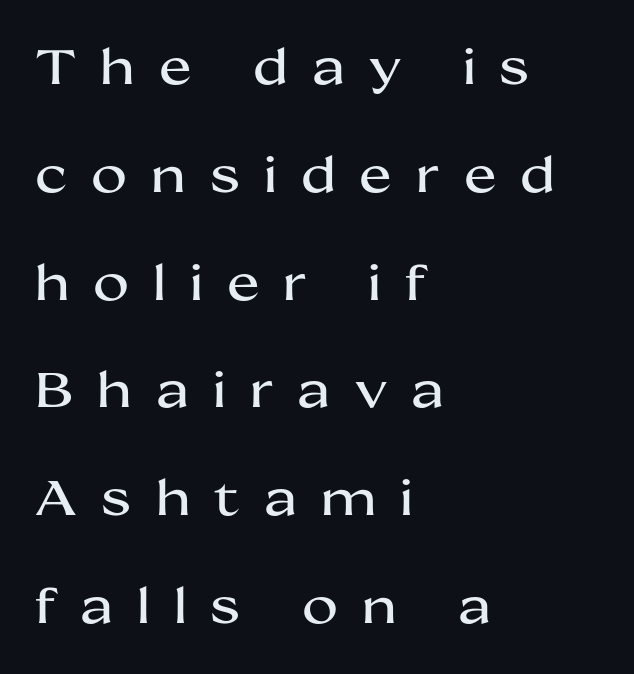
Q: Is the text italic (slanted)? A: No, it is upright.
Q: Is the text underlined? A: No.
Q: How is the paragraph aligned? A: Left-aligned.
Q: Is the spacing between letters normal or unusually wide? A: Unusually wide.
Q: Is the spacing between lines tight, normal or loose? A: Loose.
Q: Width (condensed, normal, or wide)? A: Wide.
Q: Stroke contrast? A: Medium.
Q: x-height? A: Medium.
Q: Monospaced? A: No.
